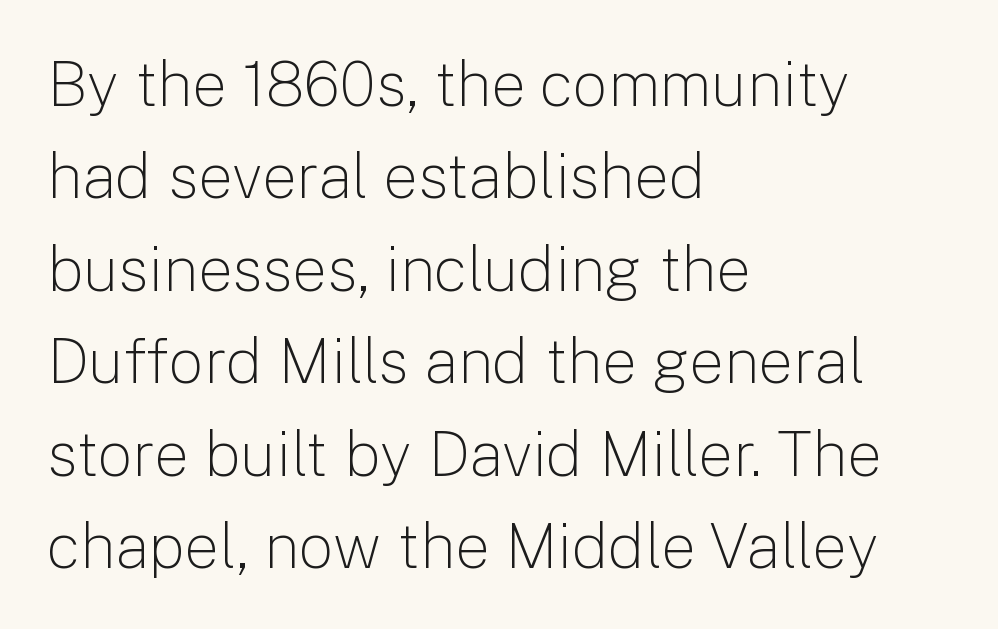
The strokes carry an ordinary text weight at most. Casual observation: everything's shoved over to the left. Varying glyph widths throughout — classic text-font behaviour. Nobody drew a line under any word here. Unlike italic type, these characters show no tilt at all. Font category for this specimen: sans-serif.
